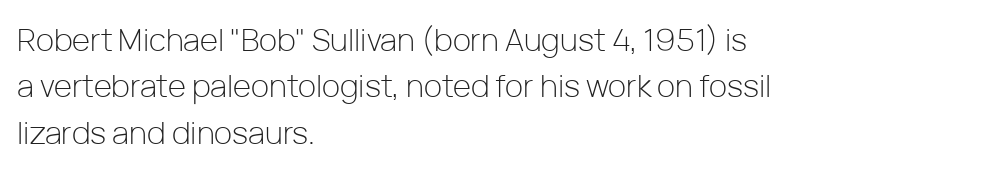
Honestly, the row spacing looks completely unremarkable. Just letters on the line, the space beneath them empty. These lines are composed in type without serifs. Every character sits straight up, as roman type does. Layout note: lines flush left. On a weight scale, this lands at 450 or below.
